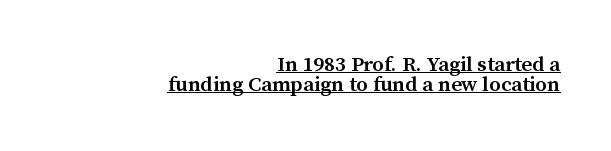
{"italic": "no", "bold": "semi", "underline": "yes", "align": "right", "line_spacing": "tight", "line_spacing_ratio": 0.96, "letter_spacing": "normal", "letter_spacing_em": 0.0, "glyph_px": 21}
